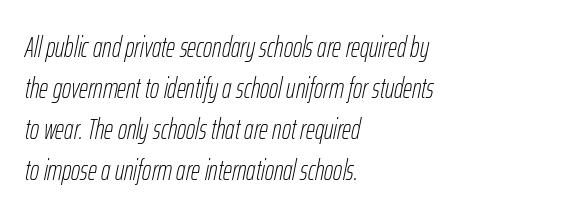
Q: Is the text bold? A: No.
Q: Is the text italic (slanted)? A: Yes, it leans right by about 12 degrees.
Q: Is the text underlined? A: No.
Q: How is the paragraph aligned? A: Left-aligned.
Q: Is the spacing between letters normal or unusually wide? A: Normal.
Q: Is the spacing between lines tight, normal or loose? A: Normal.
Q: Width (condensed, normal, or wide)? A: Condensed.
Q: Stroke contrast? A: Low.
Q: x-height? A: Medium.
Q: Monospaced? A: No.
